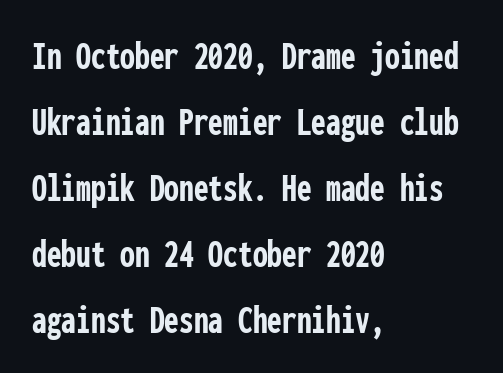
The image shows 42 px semibold, condensed sans-serif type, upright, monospaced; set left-aligned, normal line spacing (1.57x), normal letter spacing, not underlined; low stroke contrast and a medium x-height.
